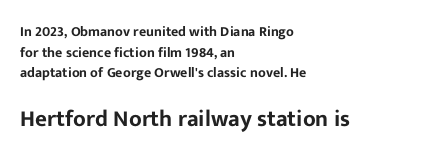
Q: Is the text italic (slanted)? A: No, it is upright.
Q: Is the text underlined? A: No.
Q: How is the paragraph aligned? A: Left-aligned.
Q: Is the spacing between letters normal or unusually wide? A: Normal.
Q: Is the spacing between lines tight, normal or loose? A: Normal.
Q: Which block of text is set in a larger size, the first (top) or the second (bottom)? A: The second (bottom) one.
